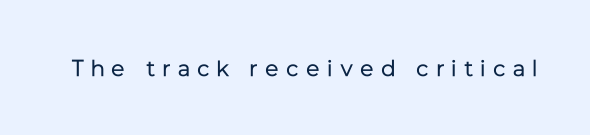
The letterforms sit at book weight or below. Letters rest on an invisible, unmarked baseline. You could only call the tracking loose — the letters float apart. Style check: upright.
